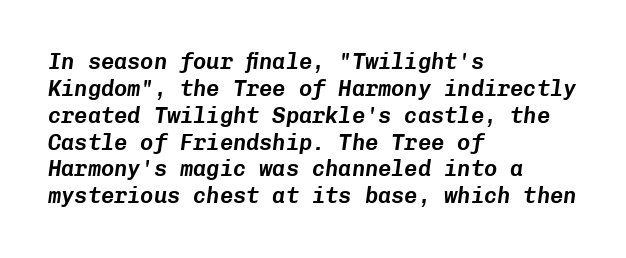
A typesetter would call this zero additional tracking. The paragraph shown leans on its left margin. Notice how the stems are inclined rather than vertical — that's the hallmark of italics. The foot of each line stays bare and open.
